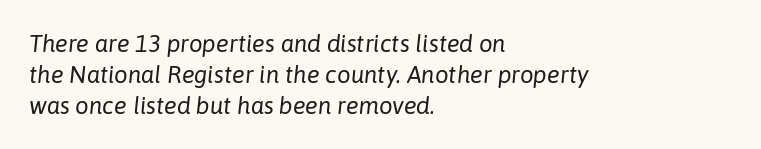
Students, note that the glyphs here touch the page at normal intervals. Compared with typical paragraphs, the rows here are spaced about the same. The compositor pushed each line to the left boundary. Heaviness? Minimal to ordinary, like unemphasized prose. Slanted lettering throughout.
